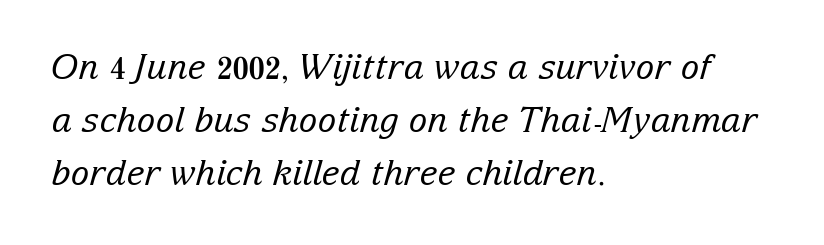
{"serif": "yes", "italic": "yes", "lean": "right", "slant_degrees": 15, "bold": "no", "weight": "regular", "width": "normal", "stroke_contrast": "low", "x_height": "medium", "monospaced": "no", "underline": "no", "align": "left", "line_spacing": "normal", "line_spacing_ratio": 1.51, "letter_spacing": "normal", "letter_spacing_em": 0.0, "glyph_px": 35}
